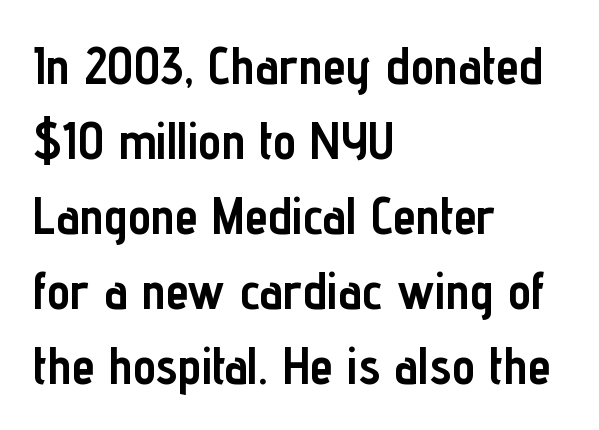
{"serif": "no", "italic": "no", "bold": "yes", "weight": "semibold", "width": "condensed", "stroke_contrast": "low", "x_height": "medium", "monospaced": "no", "underline": "no", "align": "left", "line_spacing": "normal", "line_spacing_ratio": 1.44, "letter_spacing": "normal", "letter_spacing_em": 0.0, "glyph_px": 52}
